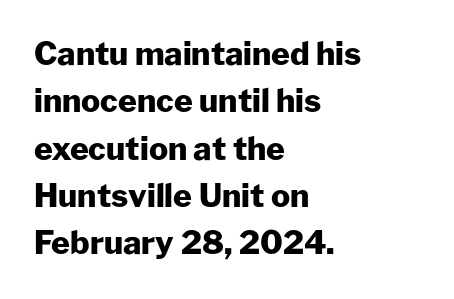
{"serif": "no", "italic": "no", "bold": "yes", "weight": "heavy", "width": "normal", "stroke_contrast": "low", "x_height": "medium", "monospaced": "no", "underline": "no", "align": "left", "line_spacing": "normal", "line_spacing_ratio": 1.48, "letter_spacing": "normal", "letter_spacing_em": 0.0, "glyph_px": 32}
